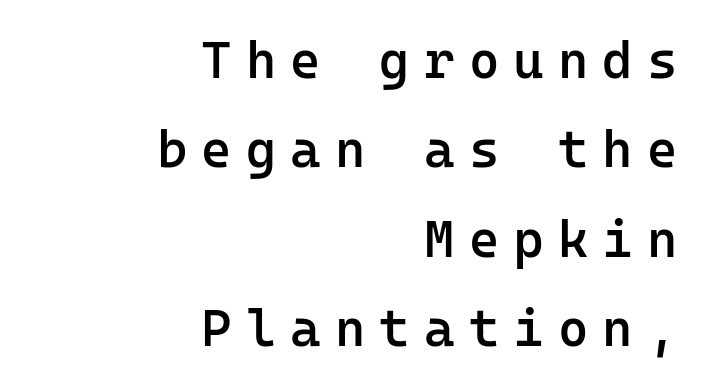
Caption: semibold face, moderately heavy strokes. Lines of text with bare space underneath. The line texture is sparse and dotted thanks to wide tracking. The lettering stays uniformly vertical, giving the passage a roman look. Every character here occupies the same horizontal width, giving the sample a typewriter-like rhythm. The compositor pushed each line to the right boundary.
